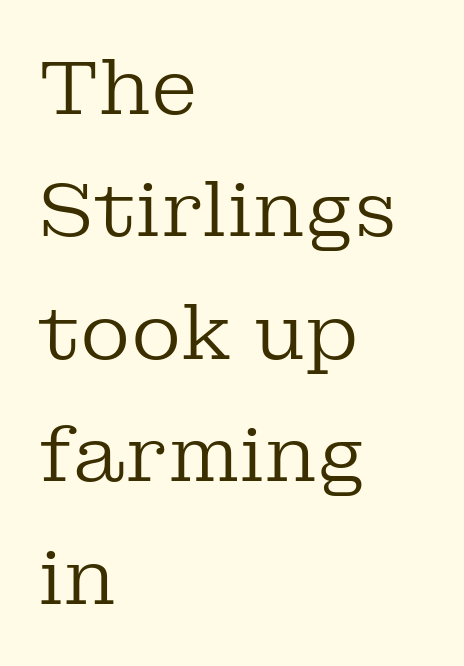
Q: Is the text bold? A: No.
Q: Is the text italic (slanted)? A: No, it is upright.
Q: Is the typeface a serif or a sans-serif typeface? A: Serif.
Q: Is the text underlined? A: No.
Q: How is the paragraph aligned? A: Left-aligned.
Q: Is the spacing between letters normal or unusually wide? A: Normal.
Q: Is the spacing between lines tight, normal or loose? A: Normal.
Q: Width (condensed, normal, or wide)? A: Normal.
Q: Stroke contrast? A: Low.
Q: x-height? A: Medium.
Q: Monospaced? A: No.
